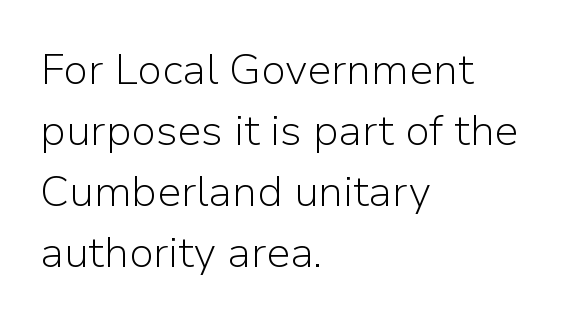
Q: Is the text bold? A: No.
Q: Is the text italic (slanted)? A: No, it is upright.
Q: Is the typeface a serif or a sans-serif typeface? A: Sans-serif.
Q: Is the text underlined? A: No.
Q: How is the paragraph aligned? A: Left-aligned.
Q: Is the spacing between letters normal or unusually wide? A: Normal.
Q: Is the spacing between lines tight, normal or loose? A: Normal.
Q: Width (condensed, normal, or wide)? A: Normal.
Q: Stroke contrast? A: Low.
Q: x-height? A: Medium.
Q: Monospaced? A: No.
